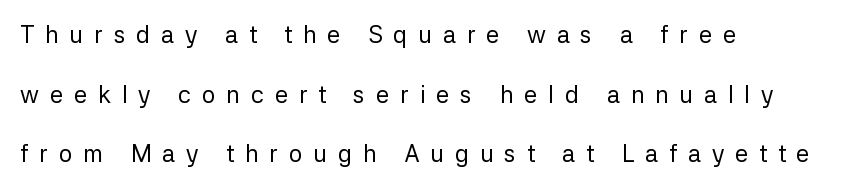
The image shows 24 px text type, upright; set left-aligned, loose line spacing (2.48x), unusually wide letter spacing (+0.45 em), not underlined.
